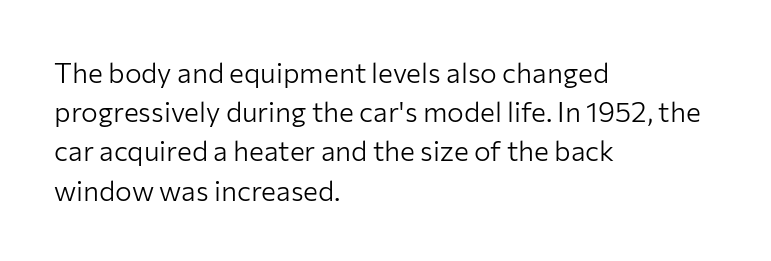
The characters display no serif detailing; their extremities are plain. Quick note: underline off. No italicization has been applied; the sample stays upright. The block of text has a typical density, with ordinary space between rows. The characters are drawn with everyday or finer stroke widths. Nobody touched the tracking dial on this one.
